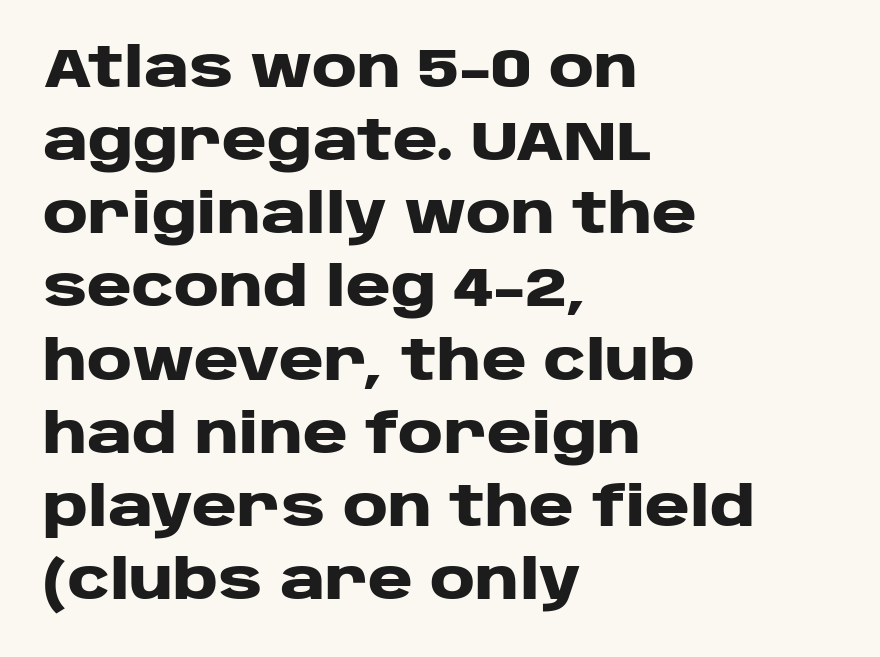
Q: Is the text bold? A: Yes.
Q: Is the text italic (slanted)? A: No, it is upright.
Q: Is the typeface a serif or a sans-serif typeface? A: Sans-serif.
Q: Is the text underlined? A: No.
Q: How is the paragraph aligned? A: Left-aligned.
Q: Is the spacing between letters normal or unusually wide? A: Normal.
Q: Is the spacing between lines tight, normal or loose? A: Normal.
Q: Width (condensed, normal, or wide)? A: Wide.
Q: Stroke contrast? A: Low.
Q: x-height? A: Large.
Q: Monospaced? A: No.
